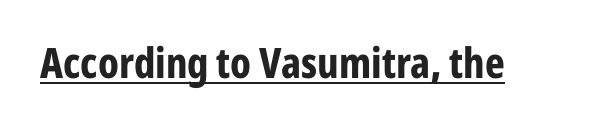
{"serif": "no", "italic": "no", "bold": "yes", "weight": "bold", "width": "condensed", "stroke_contrast": "low", "x_height": "medium", "monospaced": "no", "underline": "yes", "letter_spacing": "normal", "letter_spacing_em": 0.0, "glyph_px": 42}
